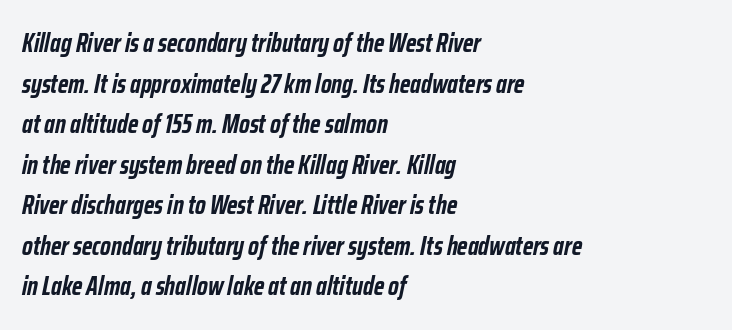
The image shows 26 px bold type, italic (leaning right); set left-aligned, normal line spacing (1.56x), normal letter spacing, not underlined.
